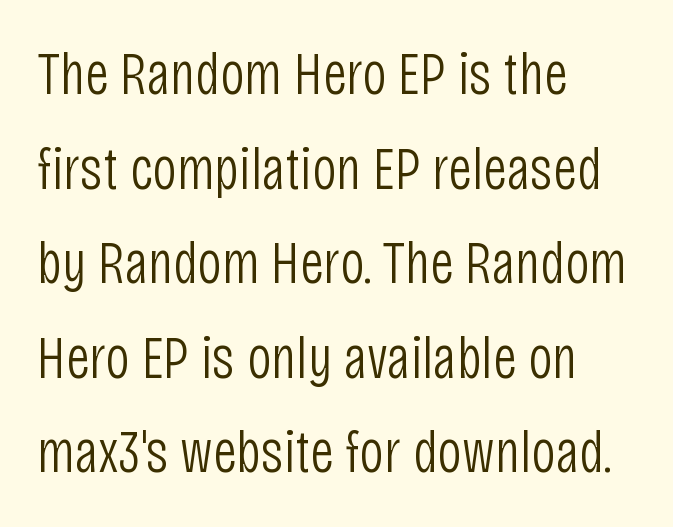
{"serif": "no", "italic": "no", "bold": "no", "weight": "light", "width": "condensed", "stroke_contrast": "low", "x_height": "large", "monospaced": "no", "underline": "no", "align": "left", "line_spacing": "normal", "line_spacing_ratio": 1.55, "letter_spacing": "normal", "letter_spacing_em": 0.0, "glyph_px": 61}
